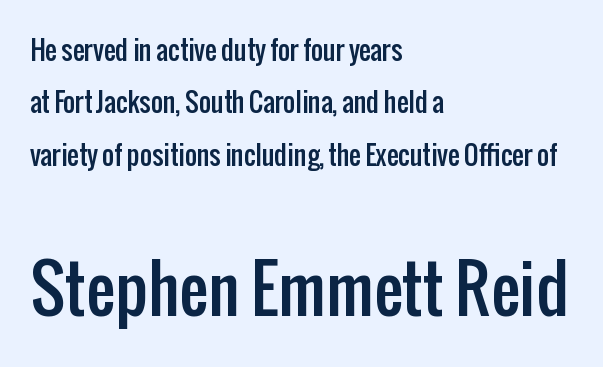
The image shows 65 px condensed sans-serif type, upright; set left-aligned, loose line spacing (2.01x), normal letter spacing, not underlined; the second (bottom) block is 2.5x larger; low stroke contrast and a medium x-height.
